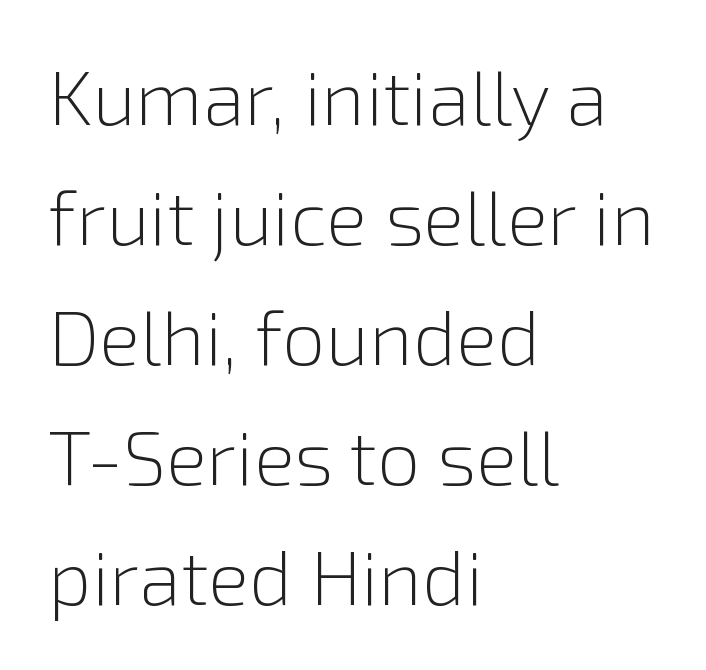
Spacing between characters is what you'd get straight out of the box. This rendering features lettering with no underline. Grotesque or geometric, the face here clearly has no serifs. Varying glyph widths throughout — classic text-font behaviour.
